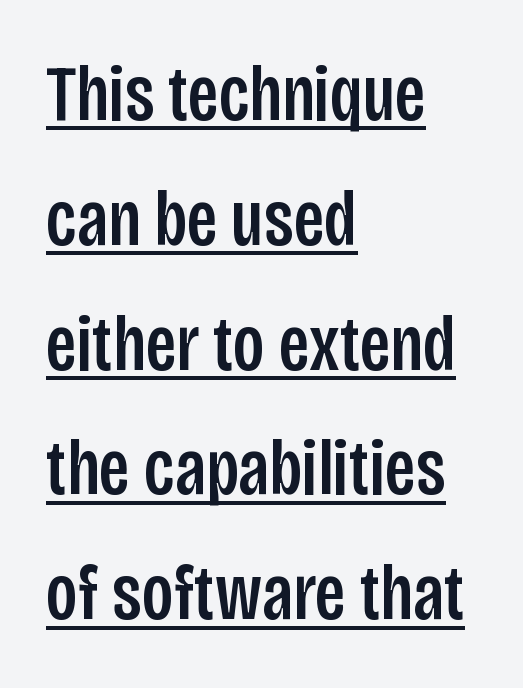
The image shows 79 px condensed sans-serif type, upright; set left-aligned, normal line spacing (1.58x), normal letter spacing, underlined; low stroke contrast and a large x-height.
